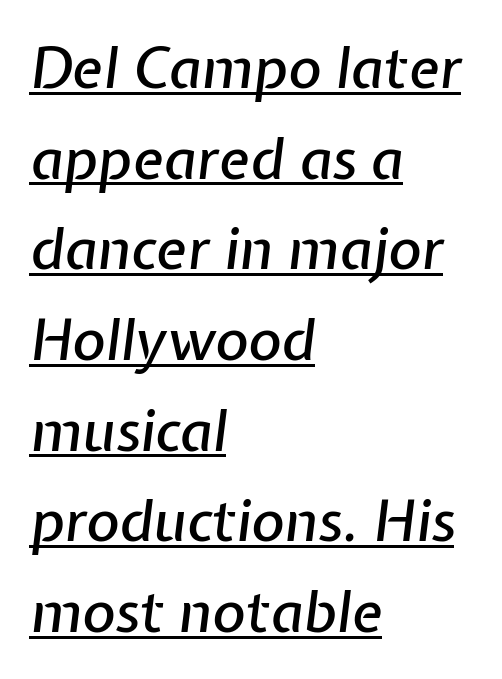
Would a proofreader flag this as italicized? Yes. Here the designer chose a conventional face with non-uniform glyph widths. Each word holds together tightly as a unit, with standard inter-letter gaps. This block has exactly the height ordinary leading produces.
